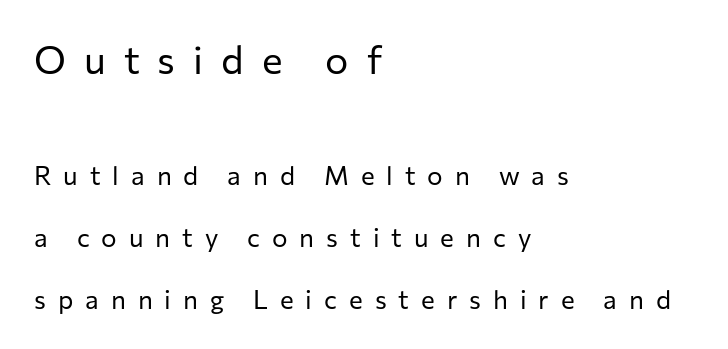
{"serif": "no", "italic": "no", "bold": "no", "weight": "regular", "width": "normal", "stroke_contrast": "low", "x_height": "medium", "monospaced": "no", "underline": "no", "align": "left", "line_spacing": "loose", "line_spacing_ratio": 2.38, "letter_spacing": "wide", "letter_spacing_em": 0.46, "larger_block": "first", "size_ratio": 1.5, "glyph_px": 39}
